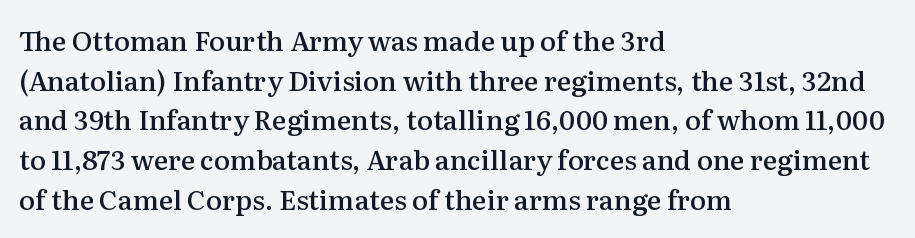
Observe the ordinary spacing: letters are neighbours, not strangers. The font's upright variant was chosen for this text. Letters rest on an invisible, unmarked baseline. The leading is moderate, giving the passage an even texture. The paragraph has a hard left edge and a soft right edge.
